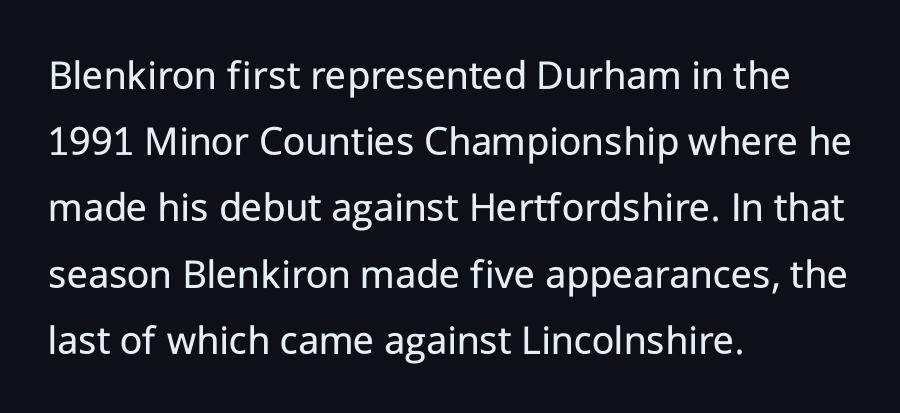
{"serif": "no", "italic": "no", "bold": "no", "weight": "regular", "width": "normal", "stroke_contrast": "low", "x_height": "medium", "monospaced": "no", "underline": "no", "align": "left", "line_spacing": "normal", "line_spacing_ratio": 1.54, "letter_spacing": "normal", "letter_spacing_em": 0.0, "glyph_px": 43}
